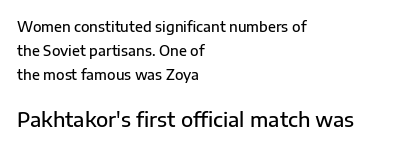
The image shows 20 px text type, upright; set left-aligned, line spacing 1.73x, normal letter spacing, not underlined; the second (bottom) block is 1.43x larger.
